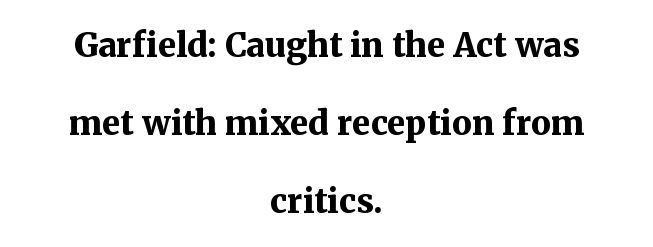
The image shows 33 px bold serif type, upright; set centered, loose line spacing (2.36x), normal letter spacing, not underlined; medium stroke contrast and a medium x-height.
